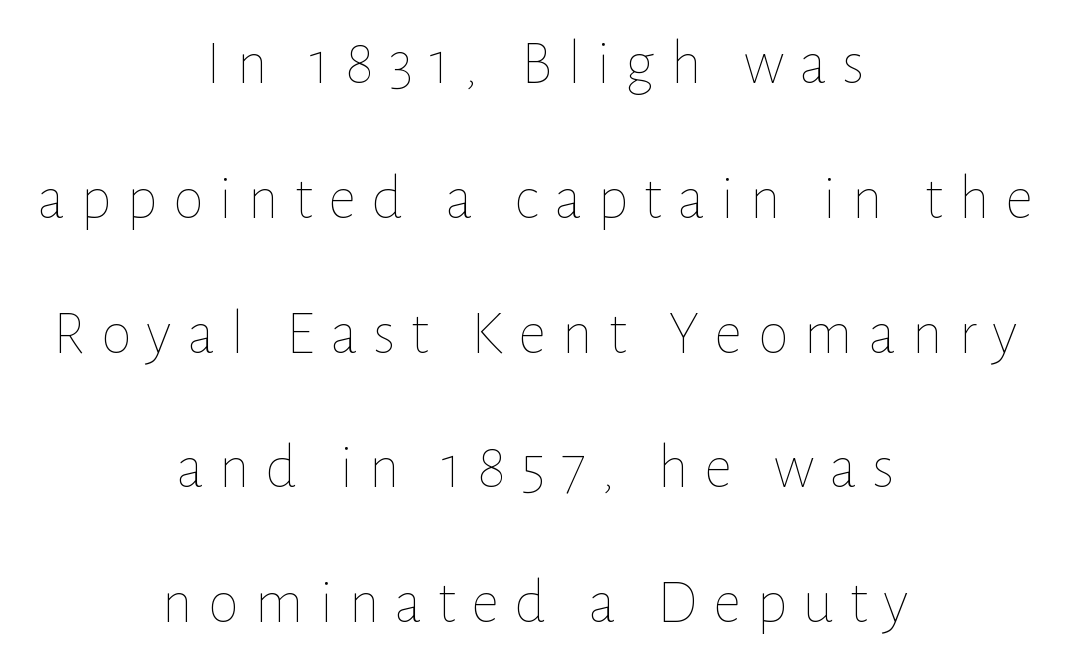
Q: Is the text bold? A: No.
Q: Is the text italic (slanted)? A: No, it is upright.
Q: Is the text underlined? A: No.
Q: How is the paragraph aligned? A: Centered.
Q: Is the spacing between letters normal or unusually wide? A: Unusually wide.
Q: Is the spacing between lines tight, normal or loose? A: Loose.
Q: Width (condensed, normal, or wide)? A: Normal.
Q: Stroke contrast? A: Low.
Q: x-height? A: Medium.
Q: Monospaced? A: No.
